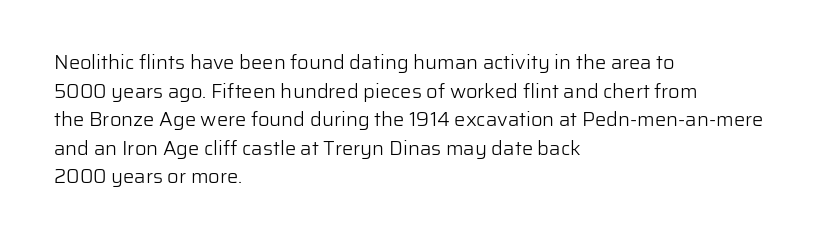
{"italic": "no", "bold": "no", "underline": "no", "align": "left", "line_spacing": "normal", "line_spacing_ratio": 1.43, "letter_spacing": "normal", "letter_spacing_em": 0.0, "glyph_px": 20}
